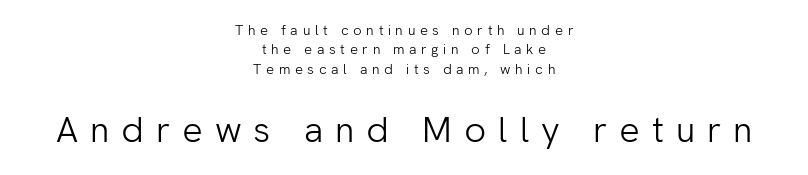
{"serif": "no", "italic": "no", "bold": "no", "weight": "light", "width": "normal", "stroke_contrast": "low", "x_height": "medium", "monospaced": "no", "underline": "no", "align": "center", "line_spacing": "normal", "line_spacing_ratio": 1.39, "letter_spacing": "wide", "letter_spacing_em": 0.33, "larger_block": "second", "size_ratio": 2.57, "glyph_px": 36}
